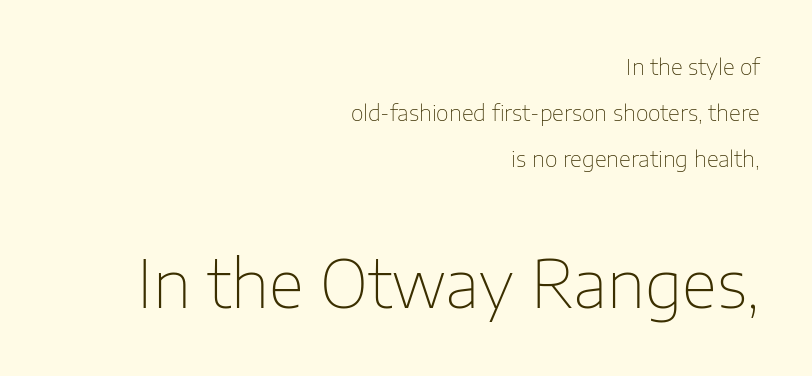
{"serif": "no", "italic": "no", "bold": "no", "weight": "thin", "width": "normal", "stroke_contrast": "low", "x_height": "medium", "monospaced": "no", "underline": "no", "align": "right", "line_spacing": "loose", "line_spacing_ratio": 2.08, "letter_spacing": "normal", "letter_spacing_em": 0.0, "larger_block": "second", "size_ratio": 2.95, "glyph_px": 65}
